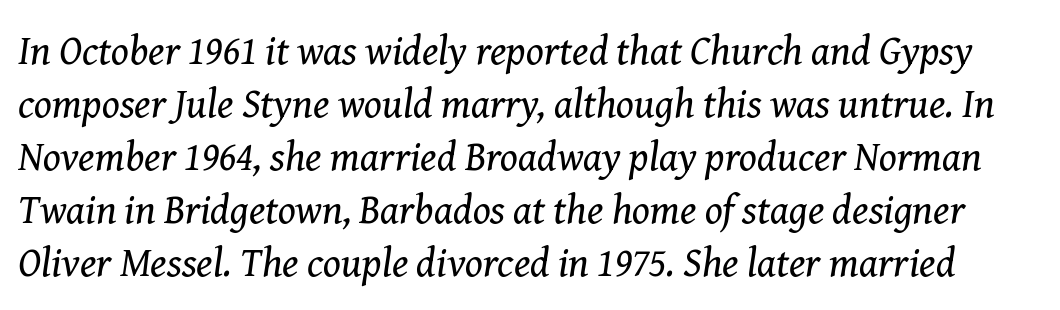
{"serif": "yes", "italic": "yes", "lean": "right", "slant_degrees": 8, "bold": "no", "weight": "regular", "width": "normal", "stroke_contrast": "medium", "x_height": "medium", "monospaced": "no", "underline": "no", "line_spacing": "normal", "line_spacing_ratio": 1.29, "letter_spacing": "normal", "letter_spacing_em": 0.0, "glyph_px": 41}
